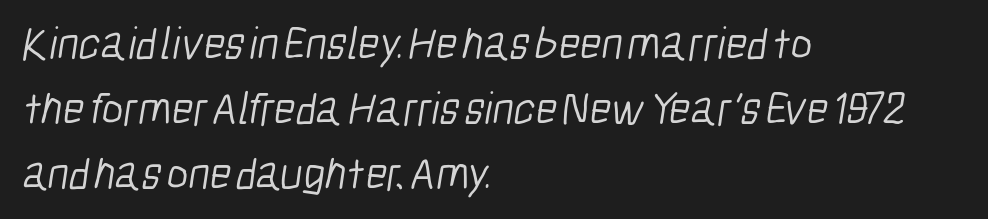
Q: Is the text bold? A: No.
Q: Is the typeface a serif or a sans-serif typeface? A: Sans-serif.
Q: Is the text underlined? A: No.
Q: How is the paragraph aligned? A: Left-aligned.
Q: Is the spacing between letters normal or unusually wide? A: Normal.
Q: Is the spacing between lines tight, normal or loose? A: Normal.
Q: Width (condensed, normal, or wide)? A: Condensed.
Q: Stroke contrast? A: Low.
Q: x-height? A: Medium.
Q: Monospaced? A: No.
